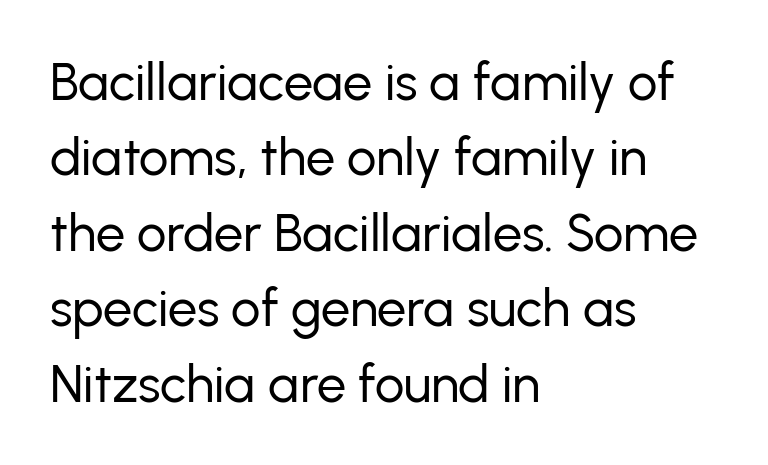
Bare-footed words on every line. The face used here is a sans, in the tradition of grotesques and geometrics. Casual observation: everything's shoved over to the left. Nope, not italic — everything's standing straight. Letter spacing: default.
